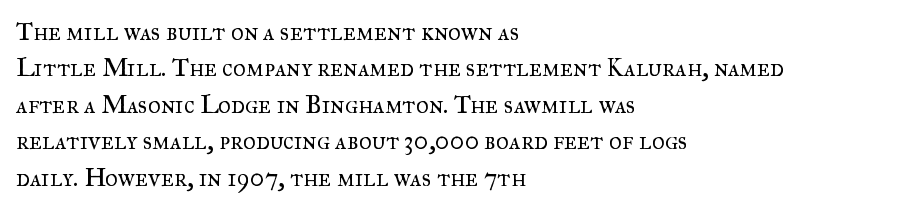
The image shows 25 px text type, upright; set left-aligned, normal line spacing (1.46x), normal letter spacing, not underlined.
